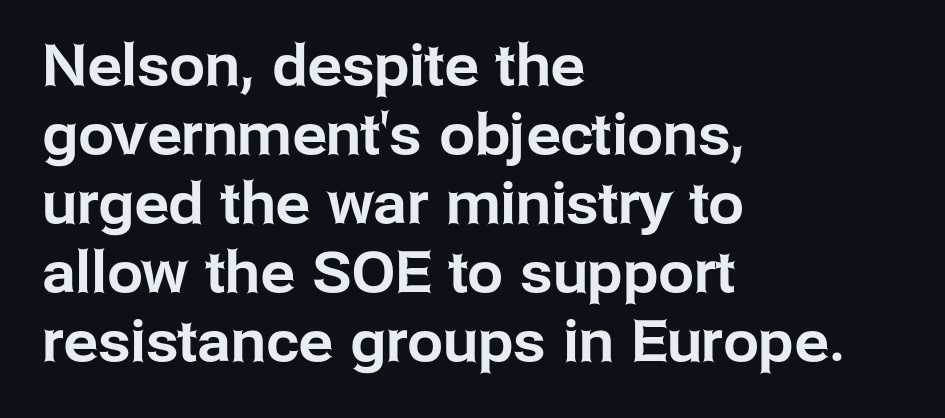
Unlike a traditional serif, this face leaves its strokes unadorned. Is there any slant? The stems are plumb. These lines stack with their left ends in a neat column. The face used here is proportionally spaced, like ordinary book or web type.
